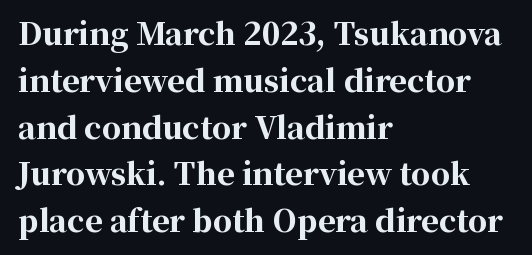
The image shows 30 px bold serif type, upright; set left-aligned, normal line spacing (1.56x), normal letter spacing, not underlined; high stroke contrast and a medium x-height.
